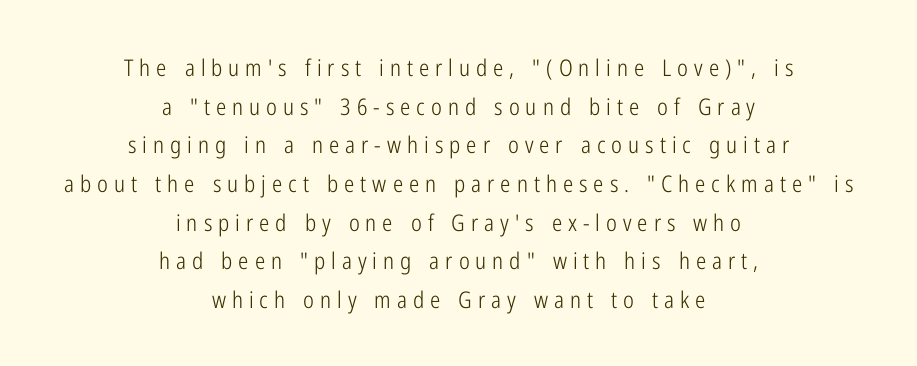
{"italic": "no", "bold": "no", "underline": "no", "align": "center", "line_spacing": "normal", "line_spacing_ratio": 1.68, "letter_spacing": "wide", "letter_spacing_em": 0.26, "glyph_px": 23}
